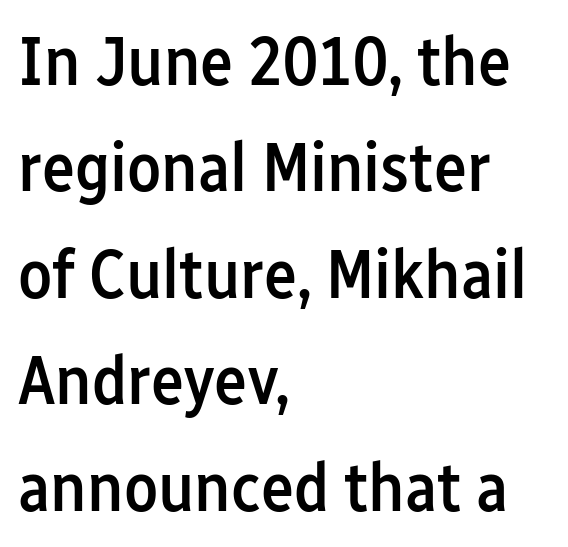
{"serif": "no", "italic": "no", "bold": "semi", "weight": "semibold", "width": "condensed", "stroke_contrast": "low", "x_height": "medium", "monospaced": "no", "underline": "no", "align": "left", "line_spacing": "normal", "line_spacing_ratio": 1.52, "letter_spacing": "normal", "letter_spacing_em": 0.0, "glyph_px": 70}
